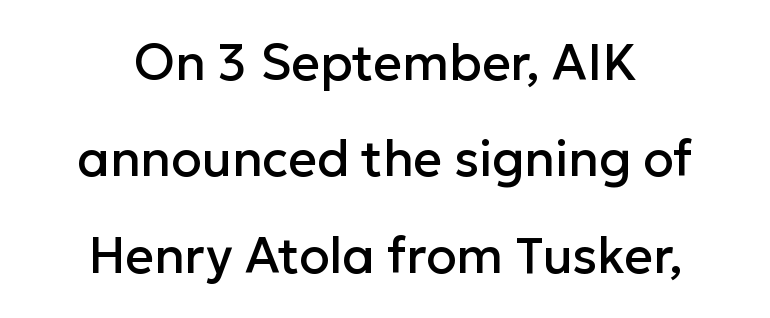
The image shows 50 px sans-serif type, upright; set centered, loose line spacing (1.93x), normal letter spacing, not underlined; low stroke contrast and a medium x-height.
